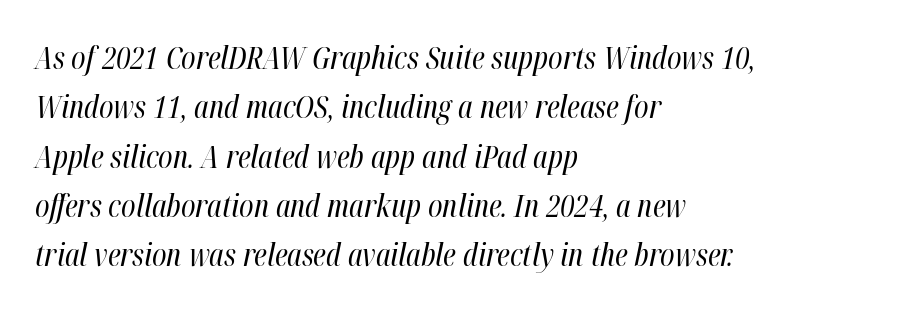
{"italic": "yes", "lean": "right", "slant_degrees": 12, "bold": "no", "weight": "regular", "width": "condensed", "stroke_contrast": "high", "x_height": "medium", "monospaced": "no", "underline": "no", "align": "left", "line_spacing": "normal", "line_spacing_ratio": 1.59, "letter_spacing": "normal", "letter_spacing_em": 0.0, "glyph_px": 31}
